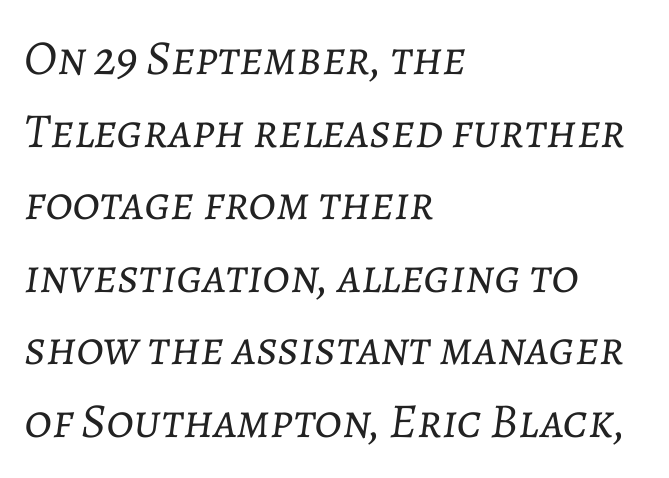
Summary of vertical rhythm: regular, with standard interline spacing. The glyphs look as if they've been sheared to an angle. This rendering uses left alignment, leaving the right contour irregular. The passage shown has conventional tracking throughout. Stems and bowls with no extra thickness — not bold.
